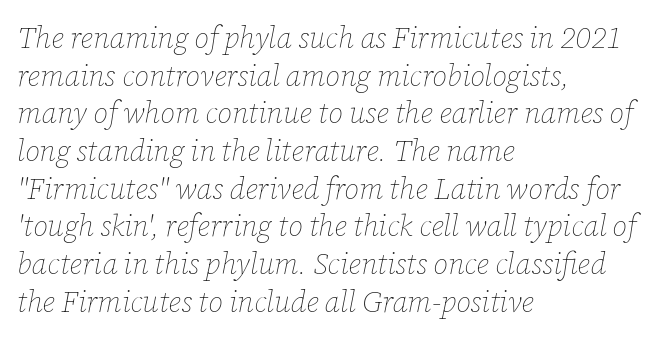
Is this a heavy cut? Hardly; it is regular or lighter. The letters are slanted; this is an italic face. This sample uses plain, unmodified letter spacing. Honestly, the row spacing looks completely unremarkable.
